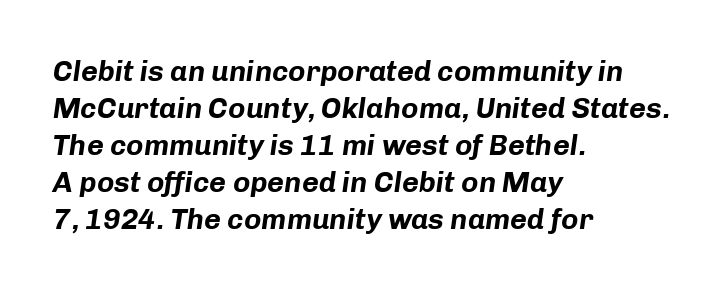
The image shows 29 px bold type, italic (leaning right); set left-aligned, normal line spacing (1.28x), normal letter spacing, not underlined; low stroke contrast and a medium x-height.
